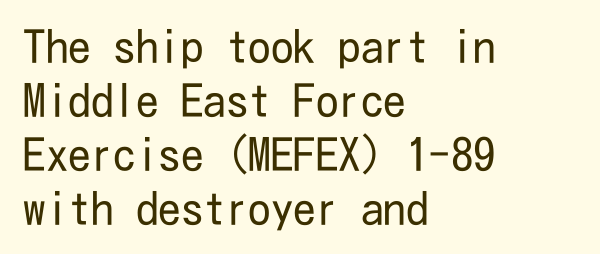
Q: Is the text bold? A: No.
Q: Is the text italic (slanted)? A: No, it is upright.
Q: Is the typeface a serif or a sans-serif typeface? A: Sans-serif.
Q: Is the text underlined? A: No.
Q: How is the paragraph aligned? A: Left-aligned.
Q: Is the spacing between letters normal or unusually wide? A: Normal.
Q: Width (condensed, normal, or wide)? A: Condensed.
Q: Stroke contrast? A: Low.
Q: x-height? A: Medium.
